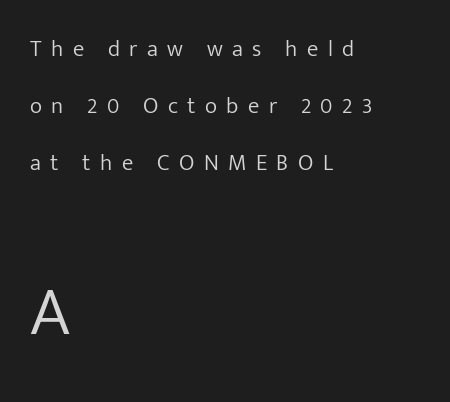
The space directly below the letters is spotless. The rendering enlarges the type as you move from the upper chunk to the lower. No chunkiness to these letters — they're not bold. Unlike a traditional serif, this face leaves its strokes unadorned. Ascenders rise straight up at ninety degrees.
